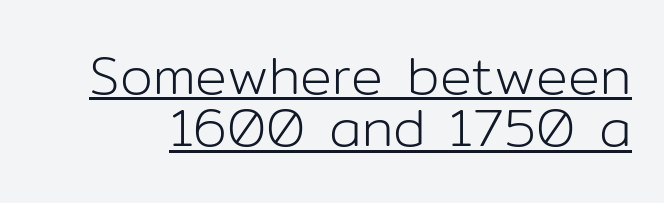
Q: Is the text bold? A: No.
Q: Is the text italic (slanted)? A: No, it is upright.
Q: Is the typeface a serif or a sans-serif typeface? A: Sans-serif.
Q: Is the text underlined? A: Yes.
Q: Is the spacing between letters normal or unusually wide? A: Normal.
Q: Is the spacing between lines tight, normal or loose? A: Tight.
Q: Width (condensed, normal, or wide)? A: Normal.
Q: Stroke contrast? A: Low.
Q: x-height? A: Medium.
Q: Monospaced? A: No.
